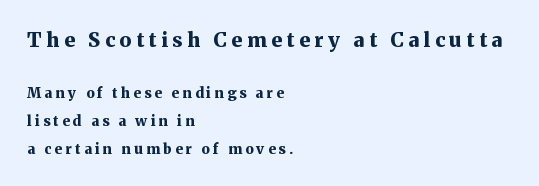
The image shows 20 px bold type, upright; set left-aligned, loose line spacing (2.03x), unusually wide letter spacing (+0.23 em), not underlined; the first (top) block is 1.43x larger.
